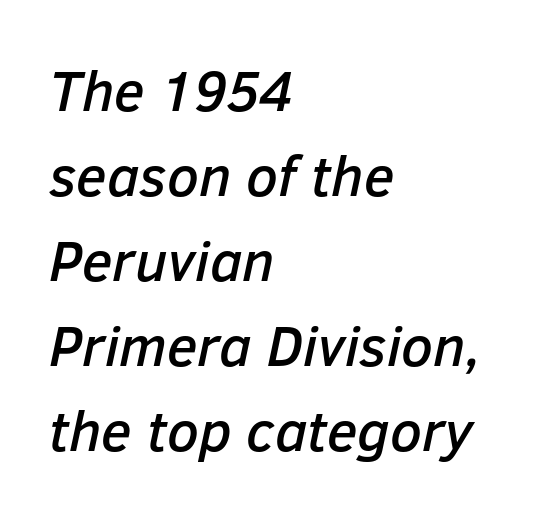
Every character sits at an angle, as italics do. This sample has the flowing, uneven cadence of proportional lettering. Leading matches the norm, producing a regular column. Lines of text with bare space underneath. A typesetter would call this zero additional tracking. The compositor pushed each line to the left boundary.
